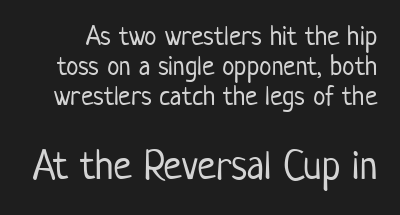
{"serif": "no", "italic": "no", "bold": "no", "weight": "light", "width": "condensed", "stroke_contrast": "low", "x_height": "medium", "monospaced": "no", "underline": "no", "line_spacing": "tight", "line_spacing_ratio": 1.07, "letter_spacing": "normal", "letter_spacing_em": 0.0, "larger_block": "second", "size_ratio": 1.5, "glyph_px": 42}
